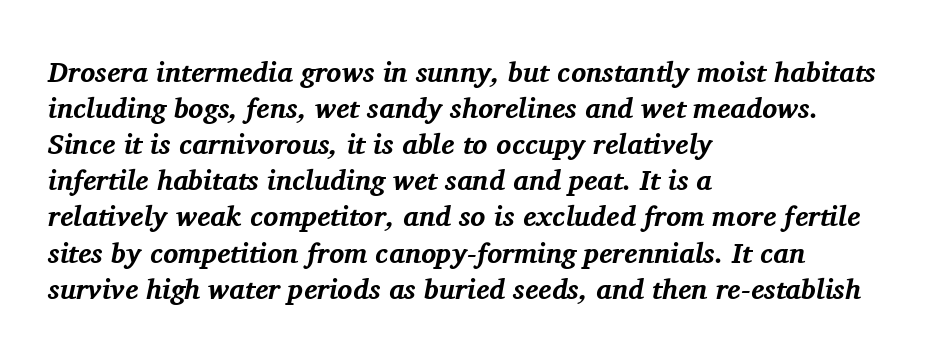
{"serif": "yes", "italic": "yes", "lean": "right", "slant_degrees": 11, "bold": "yes", "weight": "bold", "width": "normal", "stroke_contrast": "medium", "x_height": "medium", "monospaced": "no", "underline": "no", "align": "left", "line_spacing": "normal", "line_spacing_ratio": 1.29, "letter_spacing": "normal", "letter_spacing_em": 0.0, "glyph_px": 28}
